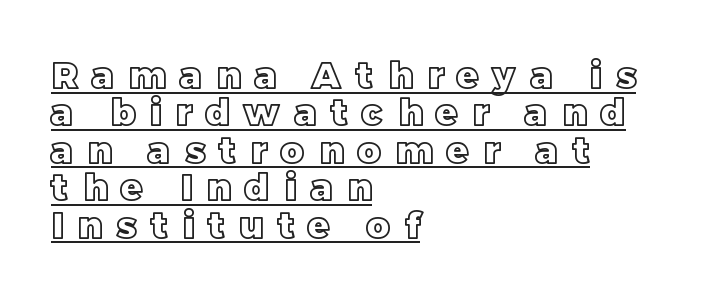
{"italic": "no", "width": "normal", "x_height": "large", "monospaced": "no", "underline": "yes", "align": "left", "line_spacing": "tight", "line_spacing_ratio": 1.04, "letter_spacing": "wide", "letter_spacing_em": 0.4, "glyph_px": 36}
